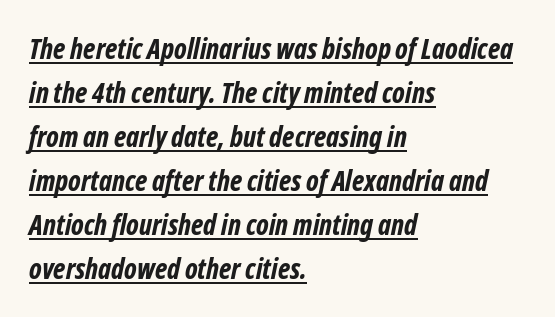
Q: Is the text bold? A: Yes.
Q: Is the typeface a serif or a sans-serif typeface? A: Sans-serif.
Q: Is the text underlined? A: Yes.
Q: How is the paragraph aligned? A: Left-aligned.
Q: Is the spacing between letters normal or unusually wide? A: Normal.
Q: Is the spacing between lines tight, normal or loose? A: Normal.
Q: Width (condensed, normal, or wide)? A: Condensed.
Q: Stroke contrast? A: Low.
Q: x-height? A: Medium.
Q: Monospaced? A: No.
